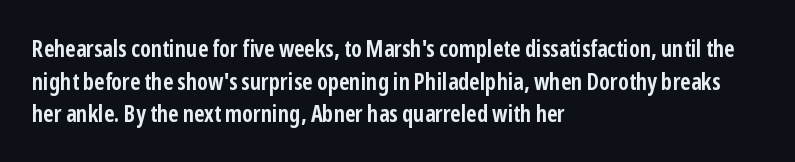
{"italic": "no", "bold": "yes", "underline": "no", "align": "left", "line_spacing": "normal", "line_spacing_ratio": 1.42, "letter_spacing": "normal", "letter_spacing_em": 0.0, "glyph_px": 23}
